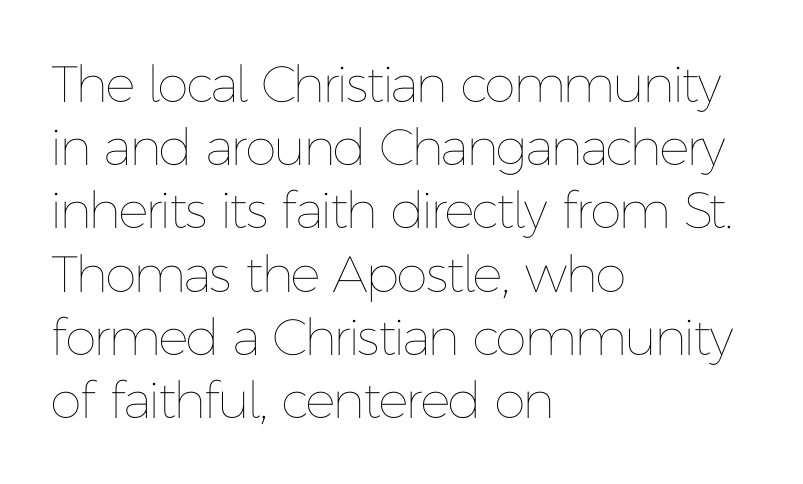
Q: Is the text bold? A: No.
Q: Is the text italic (slanted)? A: No, it is upright.
Q: Is the text underlined? A: No.
Q: How is the paragraph aligned? A: Left-aligned.
Q: Is the spacing between letters normal or unusually wide? A: Normal.
Q: Width (condensed, normal, or wide)? A: Normal.
Q: Stroke contrast? A: Low.
Q: x-height? A: Medium.
Q: Monospaced? A: No.
